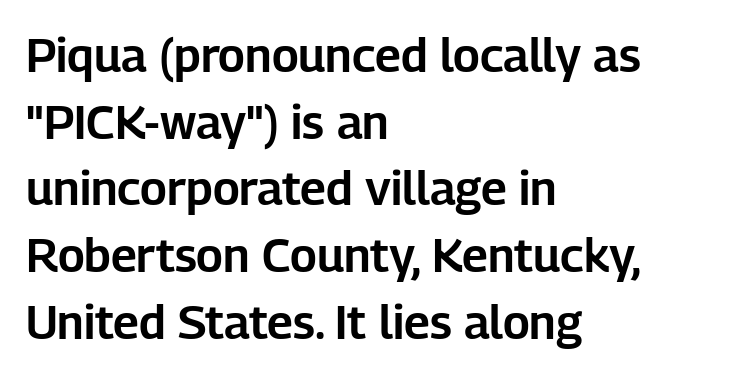
{"serif": "no", "italic": "no", "width": "normal", "stroke_contrast": "low", "x_height": "medium", "monospaced": "no", "underline": "no", "align": "left", "line_spacing": "normal", "line_spacing_ratio": 1.42, "letter_spacing": "normal", "letter_spacing_em": 0.0, "glyph_px": 47}
